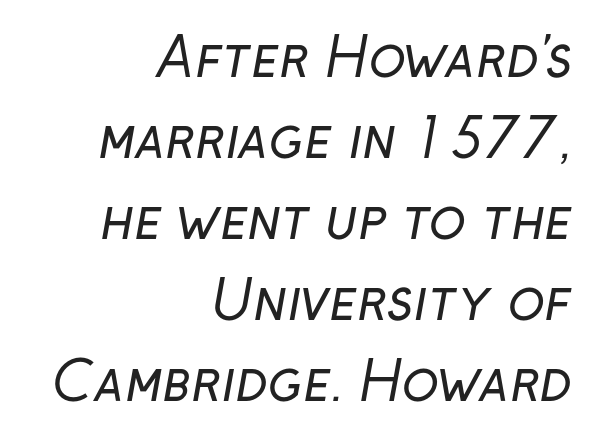
The image shows 54 px regular-weight sans-serif type; set right-aligned, normal line spacing (1.5x), normal letter spacing, not underlined; low stroke contrast and a medium x-height.
